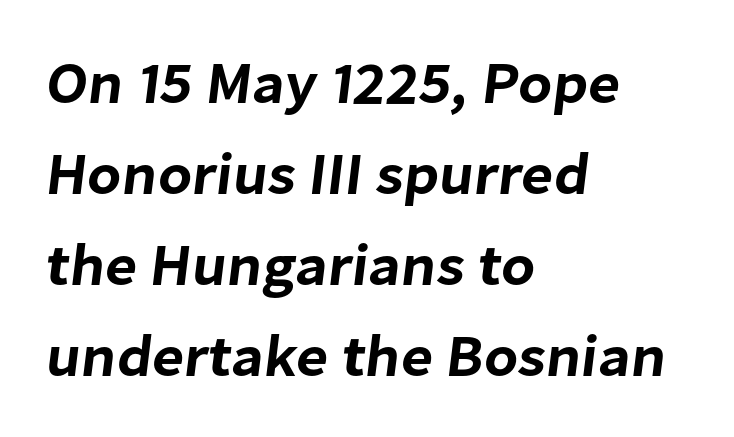
Q: Is the typeface a serif or a sans-serif typeface? A: Sans-serif.
Q: Is the text underlined? A: No.
Q: How is the paragraph aligned? A: Left-aligned.
Q: Is the spacing between letters normal or unusually wide? A: Normal.
Q: Is the spacing between lines tight, normal or loose? A: Normal.
Q: Width (condensed, normal, or wide)? A: Normal.
Q: Stroke contrast? A: Low.
Q: x-height? A: Medium.
Q: Monospaced? A: No.
